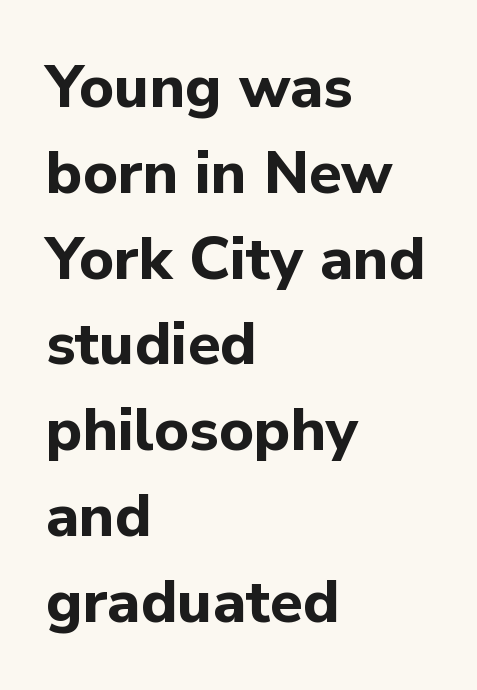
Q: Is the text bold? A: Yes.
Q: Is the text italic (slanted)? A: No, it is upright.
Q: Is the typeface a serif or a sans-serif typeface? A: Sans-serif.
Q: Is the text underlined? A: No.
Q: How is the paragraph aligned? A: Left-aligned.
Q: Is the spacing between letters normal or unusually wide? A: Normal.
Q: Is the spacing between lines tight, normal or loose? A: Normal.
Q: Width (condensed, normal, or wide)? A: Normal.
Q: Stroke contrast? A: Low.
Q: x-height? A: Medium.
Q: Monospaced? A: No.
